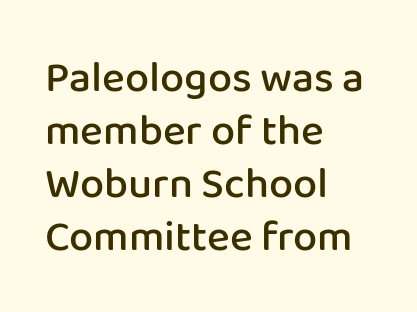
{"serif": "no", "italic": "no", "bold": "semi", "weight": "semibold", "width": "normal", "stroke_contrast": "low", "x_height": "medium", "monospaced": "no", "underline": "no", "align": "left", "line_spacing_ratio": 1.23, "letter_spacing": "normal", "letter_spacing_em": 0.0, "glyph_px": 43}
